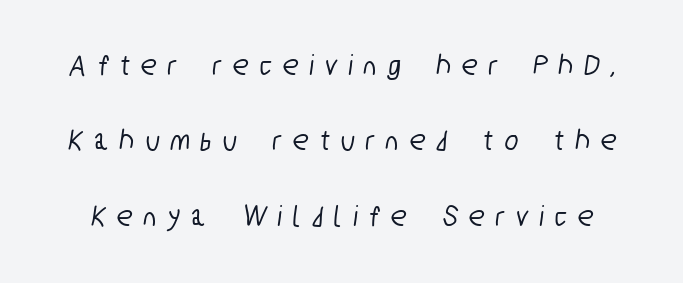
Q: Is the typeface a serif or a sans-serif typeface? A: Sans-serif.
Q: Is the text underlined? A: No.
Q: Is the spacing between letters normal or unusually wide? A: Unusually wide.
Q: Is the spacing between lines tight, normal or loose? A: Loose.
Q: Width (condensed, normal, or wide)? A: Condensed.
Q: Stroke contrast? A: Low.
Q: x-height? A: Medium.
Q: Monospaced? A: No.
